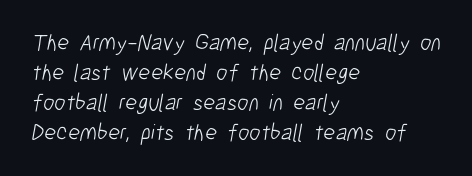
The face used here is rendered with its standard letterfit. Underline: absent. Line beginnings align vertically; line endings do not. Unbolded letterforms with no extra heft. Line spacing here is normal.
